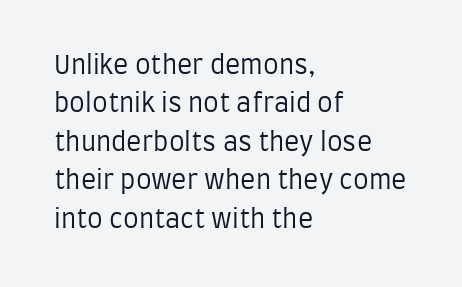
The image shows 25 px text type, upright; set left-aligned, normal line spacing (1.54x), normal letter spacing, not underlined.
